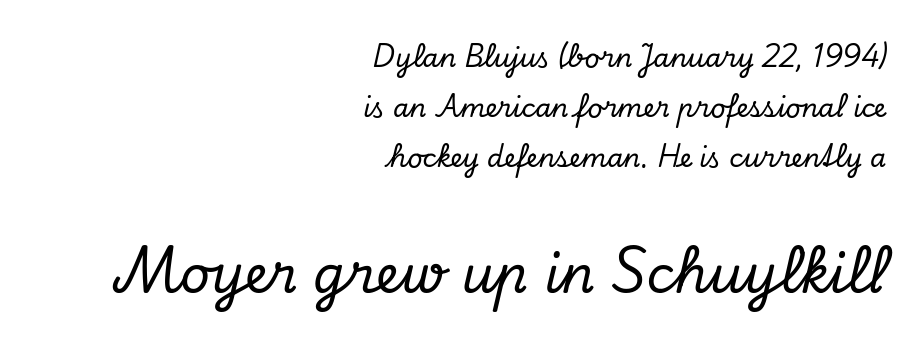
Note: smaller setting up top, larger setting below. Unlike a clean sans, this face finishes its strokes with serifs. Line endings align vertically; line beginnings do not. Inter-character spacing is left at the font's built-in metrics. Character widths vary here, with narrow letters taking less room than wide ones. Horizontal bands of white between lines are thick stripes.
